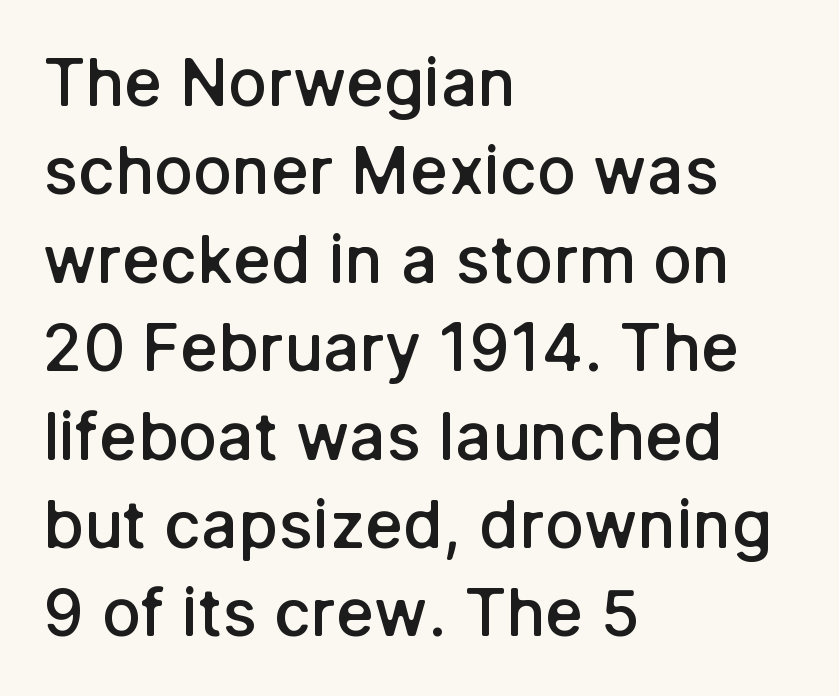
Q: Is the text bold? A: Semi-bold.
Q: Is the text italic (slanted)? A: No, it is upright.
Q: Is the typeface a serif or a sans-serif typeface? A: Sans-serif.
Q: Is the text underlined? A: No.
Q: How is the paragraph aligned? A: Left-aligned.
Q: Is the spacing between letters normal or unusually wide? A: Normal.
Q: Is the spacing between lines tight, normal or loose? A: Normal.
Q: Width (condensed, normal, or wide)? A: Normal.
Q: Stroke contrast? A: Low.
Q: x-height? A: Medium.
Q: Monospaced? A: No.
